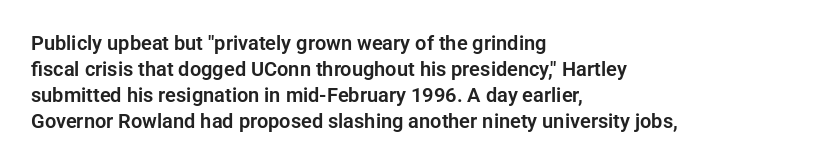
The letterforms sit shoulder to shoulder at normal distance. The lines in this sample share a left origin and differ only in where they stop. Lines of text with bare space underneath. This sample keeps an unexceptional amount of space between lines. Upright lettering throughout.
